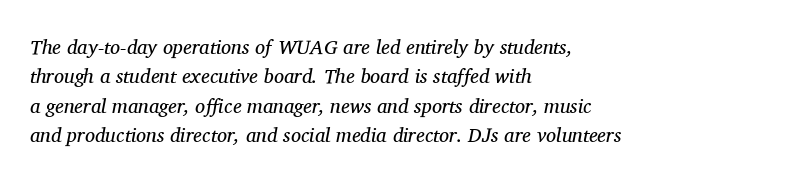
The image shows 20 px text type, italic (leaning right); set left-aligned, normal line spacing (1.47x), normal letter spacing, not underlined.
